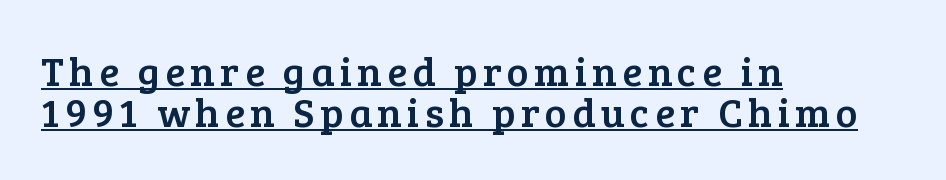
Q: Is the text italic (slanted)? A: No, it is upright.
Q: Is the typeface a serif or a sans-serif typeface? A: Serif.
Q: Is the text underlined? A: Yes.
Q: How is the paragraph aligned? A: Left-aligned.
Q: Is the spacing between lines tight, normal or loose? A: Tight.
Q: Width (condensed, normal, or wide)? A: Normal.
Q: Stroke contrast? A: Low.
Q: x-height? A: Medium.
Q: Monospaced? A: No.
